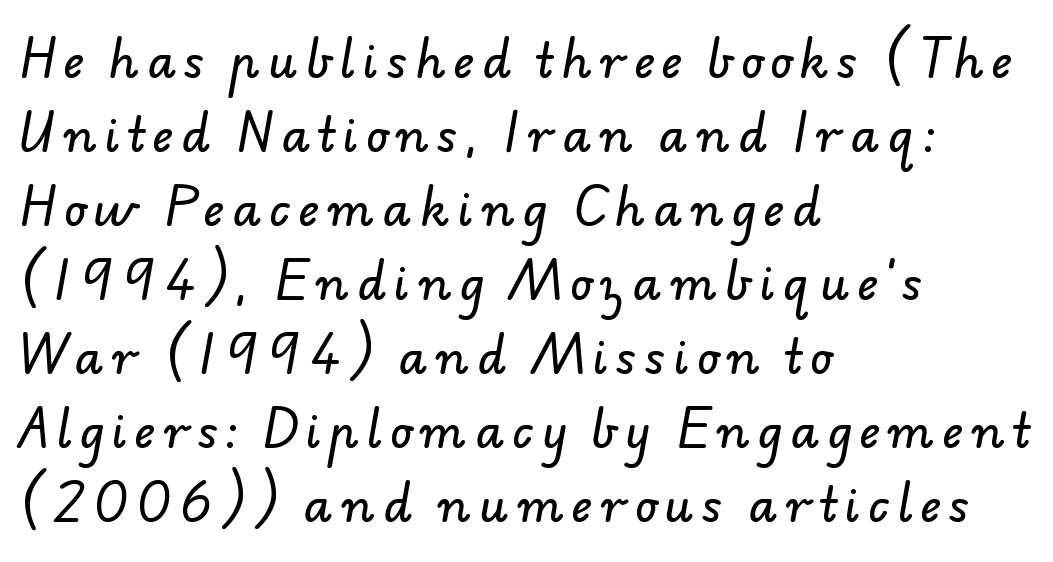
{"serif": "no", "width": "normal", "stroke_contrast": "low", "x_height": "small", "monospaced": "no", "underline": "no", "align": "left", "line_spacing": "normal", "line_spacing_ratio": 1.61, "glyph_px": 46}
